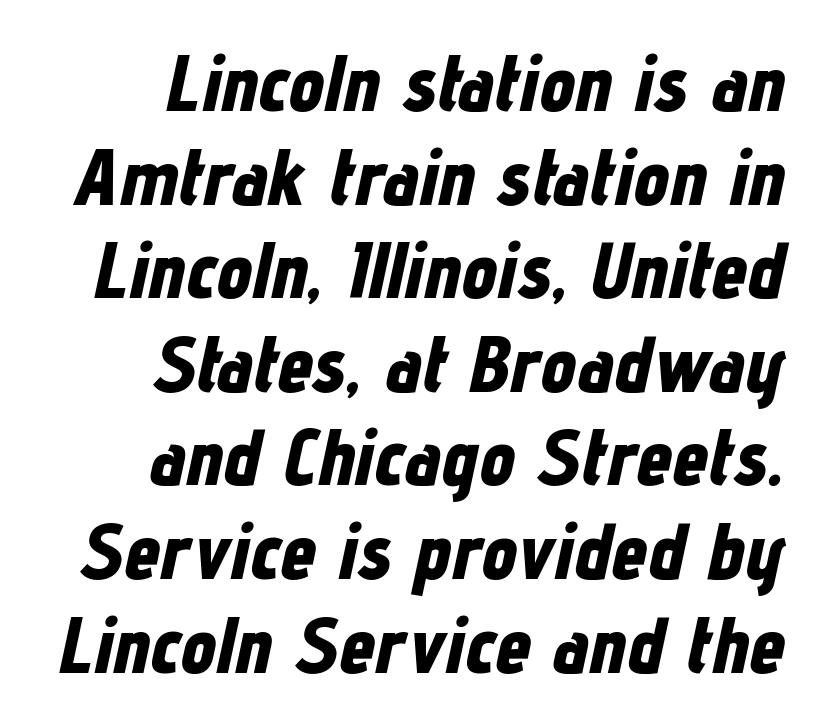
Q: Is the text bold? A: Yes.
Q: Is the text italic (slanted)? A: Yes, it leans right by about 12 degrees.
Q: Is the text underlined? A: No.
Q: How is the paragraph aligned? A: Right-aligned.
Q: Is the spacing between letters normal or unusually wide? A: Normal.
Q: Width (condensed, normal, or wide)? A: Condensed.
Q: Stroke contrast? A: Low.
Q: x-height? A: Medium.
Q: Monospaced? A: No.
